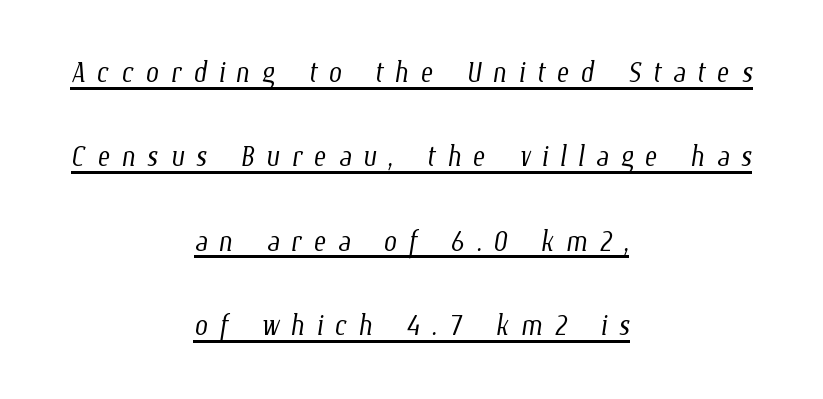
{"bold": "no", "weight": "light", "width": "condensed", "stroke_contrast": "low", "x_height": "medium", "monospaced": "no", "underline": "yes", "align": "center", "line_spacing": "loose", "line_spacing_ratio": 2.22, "letter_spacing": "wide", "letter_spacing_em": 0.3, "glyph_px": 38}
